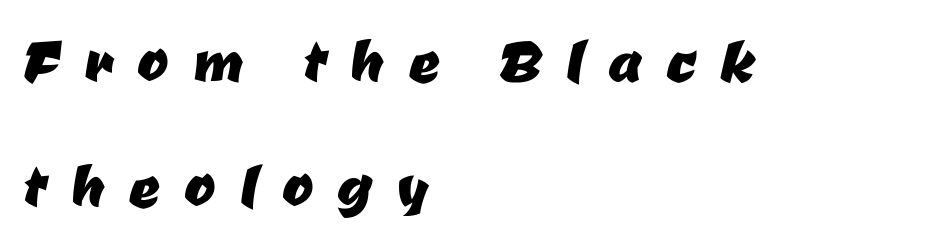
{"serif": "no", "width": "normal", "stroke_contrast": "low", "x_height": "medium", "monospaced": "no", "underline": "no", "align": "left", "line_spacing": "normal", "line_spacing_ratio": 1.67, "letter_spacing": "wide", "letter_spacing_em": 0.33, "glyph_px": 75}
